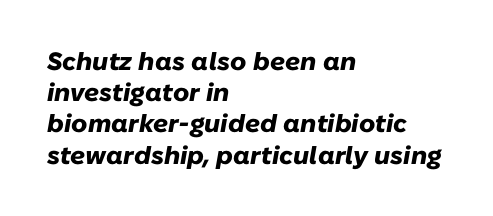
These lines carry a lot of weight — the face is fully bold. An italicized treatment has been applied to the whole sample. Characters follow at the spacing the type designer built in. The glyphs are unaccompanied by any horizontal stroke below them. Which margin do the lines hug? The left one — the right edge is uneven.
